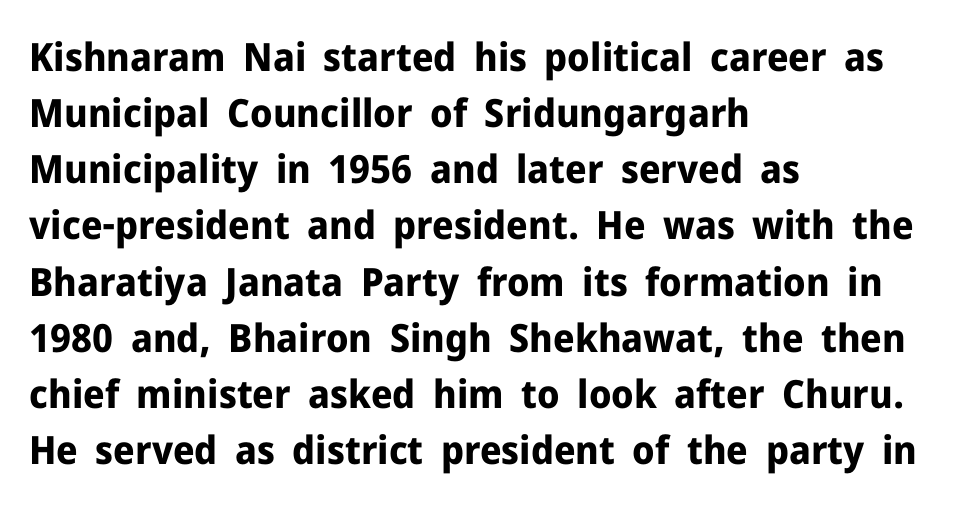
{"serif": "no", "italic": "no", "bold": "yes", "weight": "bold", "width": "normal", "stroke_contrast": "low", "x_height": "medium", "monospaced": "no", "underline": "no", "align": "left", "line_spacing": "normal", "line_spacing_ratio": 1.44, "letter_spacing": "normal", "letter_spacing_em": 0.0, "glyph_px": 39}
